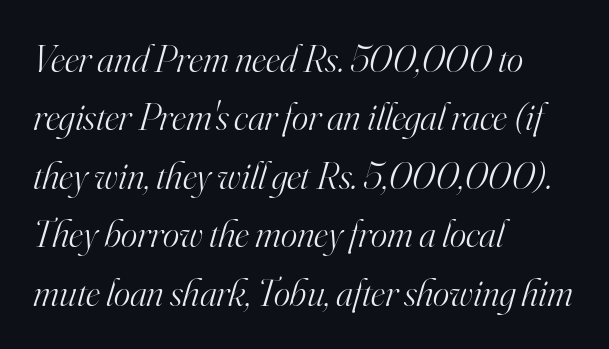
The image shows 39 px light serif type, italic (leaning right); set left-aligned, normal line spacing (1.5x), normal letter spacing, not underlined; high stroke contrast and a small x-height.
